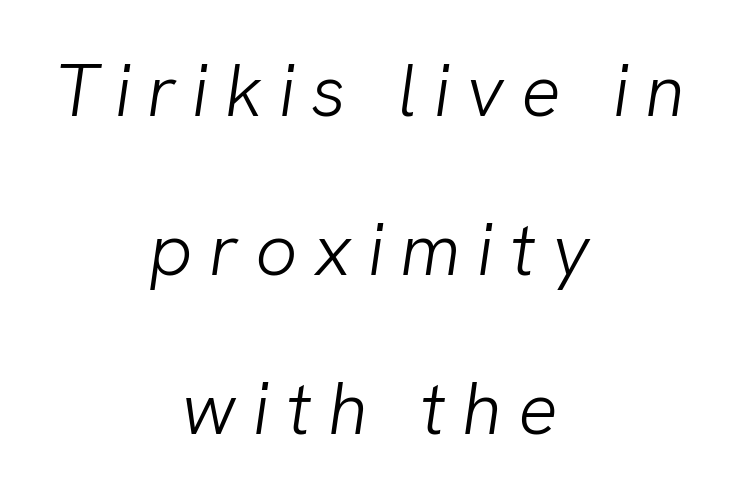
{"serif": "no", "bold": "no", "weight": "light", "width": "normal", "stroke_contrast": "low", "x_height": "medium", "monospaced": "no", "underline": "no", "align": "center", "line_spacing": "loose", "line_spacing_ratio": 2.15, "letter_spacing": "wide", "letter_spacing_em": 0.22, "glyph_px": 74}
